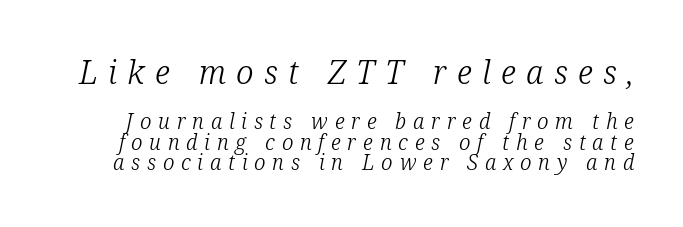
The image shows 32 px light serif type, italic (leaning right); set tight line spacing (0.98x), unusually wide letter spacing (+0.32 em), not underlined; the first (top) block is 1.52x larger; low stroke contrast and a medium x-height.
